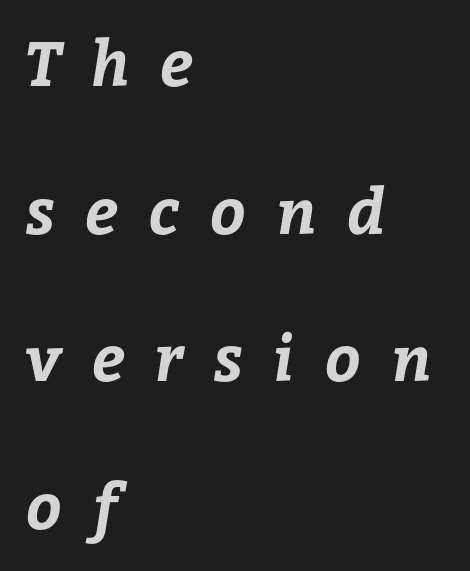
{"bold": "yes", "weight": "bold", "width": "normal", "stroke_contrast": "low", "x_height": "medium", "monospaced": "no", "underline": "no", "align": "left", "line_spacing": "loose", "line_spacing_ratio": 2.38, "letter_spacing": "wide", "letter_spacing_em": 0.49, "glyph_px": 62}
